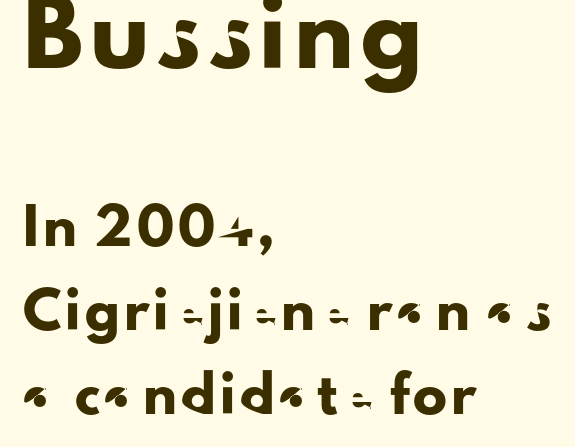
Q: Is the text italic (slanted)? A: No, it is upright.
Q: Is the typeface a serif or a sans-serif typeface? A: Sans-serif.
Q: Is the text underlined? A: No.
Q: How is the paragraph aligned? A: Left-aligned.
Q: Is the spacing between lines tight, normal or loose? A: Loose.
Q: Which block of text is set in a larger size, the first (top) or the second (bottom)? A: The first (top) one.
Q: Width (condensed, normal, or wide)? A: Normal.
Q: Stroke contrast? A: Low.
Q: x-height? A: Small.
Q: Monospaced? A: No.
